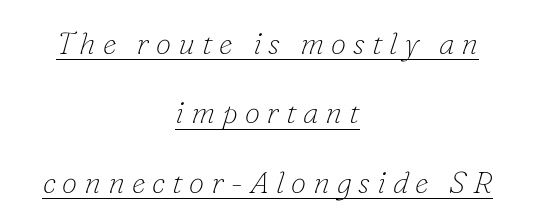
Small tapered or slab feet sit at the stroke ends, so this counts as serif. The tracking reads as deliberately expanded to a designer's eye. The text block is weighted toward neither margin, spreading evenly from the middle. Yep, that's italic — everything's leaning. The typesetting does not lean heavy: it is not bold.
